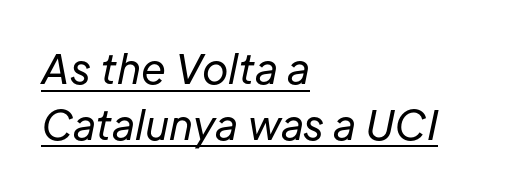
The rendering uses natural spacing where letterforms have individual widths. Letter spacing: default. Has an underline been added? It has. Slant detected: the letters are inclined. Leading: standard. A student would call this left alignment; a typographer would say flush left, rag right.
